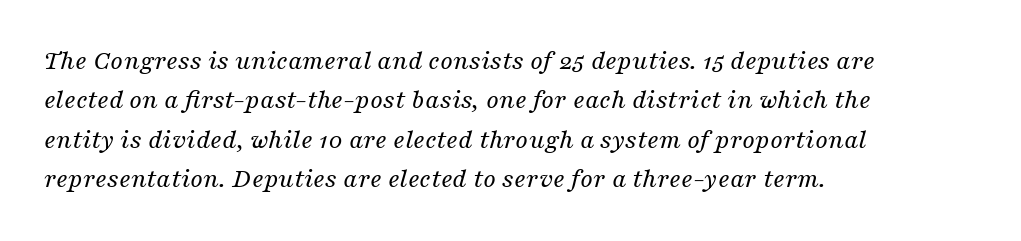
Q: Is the text bold? A: No.
Q: Is the text italic (slanted)? A: Yes, it leans right by about 16 degrees.
Q: Is the typeface a serif or a sans-serif typeface? A: Serif.
Q: Is the text underlined? A: No.
Q: How is the paragraph aligned? A: Left-aligned.
Q: Is the spacing between letters normal or unusually wide? A: Normal.
Q: Is the spacing between lines tight, normal or loose? A: Normal.
Q: Width (condensed, normal, or wide)? A: Normal.
Q: Stroke contrast? A: Medium.
Q: x-height? A: Medium.
Q: Monospaced? A: No.
